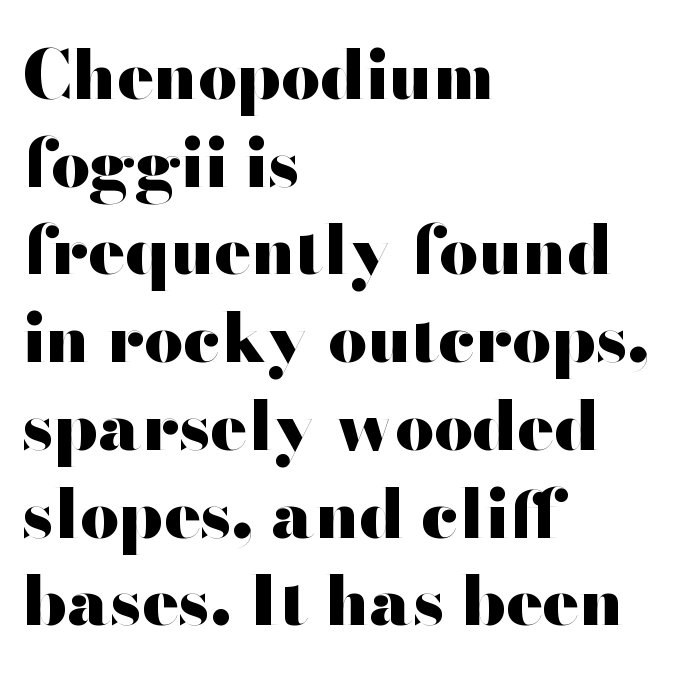
Vertical spacing — default. The type sits square on the baseline with zero lean. Varying glyph widths throughout — classic text-font behaviour. Glyph-to-glyph distance matches everyday printed text. Typeset ragged right — the left edge is the straight one. The rendering shows plain stroke endings on the letterforms — a sans-serif design.
